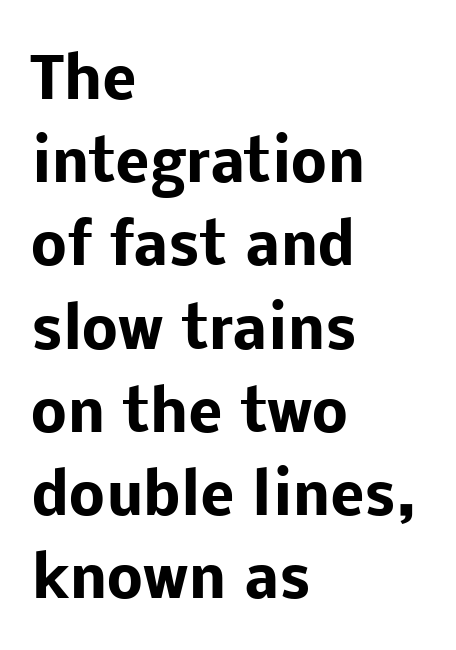
{"serif": "no", "italic": "no", "bold": "yes", "weight": "heavy", "width": "normal", "stroke_contrast": "low", "x_height": "medium", "monospaced": "no", "underline": "no", "align": "left", "line_spacing": "normal", "line_spacing_ratio": 1.46, "letter_spacing": "normal", "letter_spacing_em": 0.0, "glyph_px": 57}
